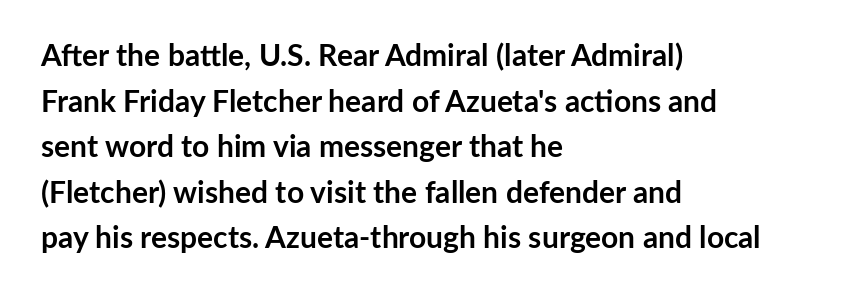
{"serif": "no", "italic": "no", "bold": "yes", "weight": "semibold", "width": "normal", "stroke_contrast": "low", "x_height": "medium", "monospaced": "no", "underline": "no", "align": "left", "line_spacing": "normal", "line_spacing_ratio": 1.52, "letter_spacing": "normal", "letter_spacing_em": 0.0, "glyph_px": 30}
